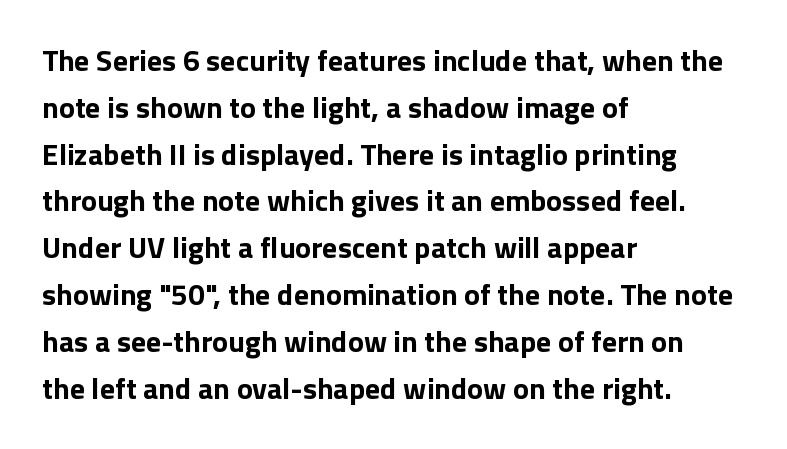
Q: Is the text bold? A: Yes.
Q: Is the text italic (slanted)? A: No, it is upright.
Q: Is the typeface a serif or a sans-serif typeface? A: Sans-serif.
Q: Is the text underlined? A: No.
Q: How is the paragraph aligned? A: Left-aligned.
Q: Is the spacing between letters normal or unusually wide? A: Normal.
Q: Is the spacing between lines tight, normal or loose? A: Normal.
Q: Width (condensed, normal, or wide)? A: Normal.
Q: Stroke contrast? A: Low.
Q: x-height? A: Medium.
Q: Monospaced? A: No.
